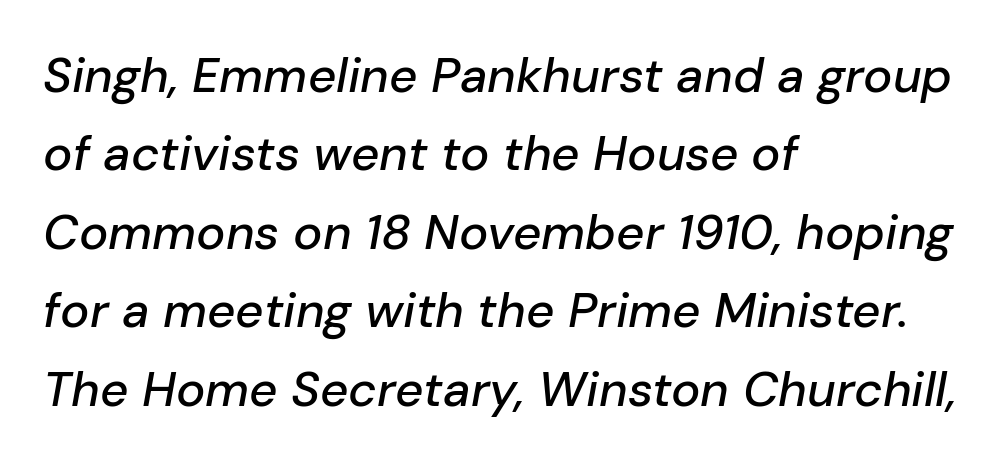
The image shows 49 px text type, italic (leaning right); set left-aligned, normal line spacing (1.6x), normal letter spacing, not underlined; low stroke contrast and a medium x-height.
